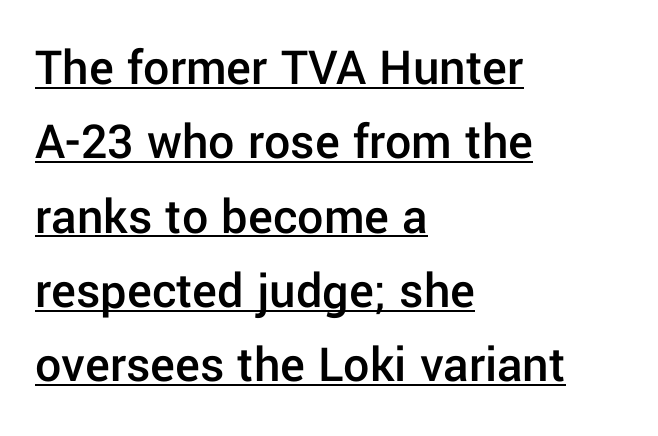
Compared with undecorated copy, this sample adds a rule below the words. This block has exactly the height ordinary leading produces. The glyphs in this specimen are sans serif. The typesetter chose a ragged-right arrangement here. Typesetter's note: demi weight, one step under bold.
